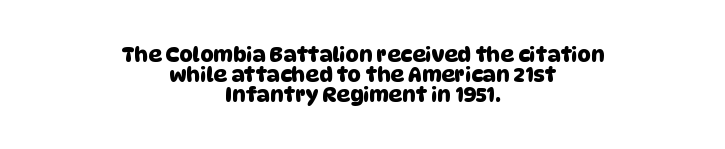
Glance below the letters and you will spot only blank space. Spacing between characters is what you'd get straight out of the box. Leading is clearly below the norm, producing a dense column. Teacher's note: observe the equal gaps on both sides — that is centered alignment.
